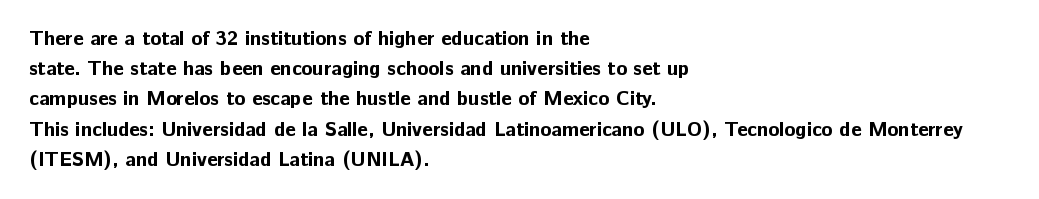
The image shows 20 px bold type, upright; set left-aligned, normal line spacing (1.51x), normal letter spacing, not underlined.
